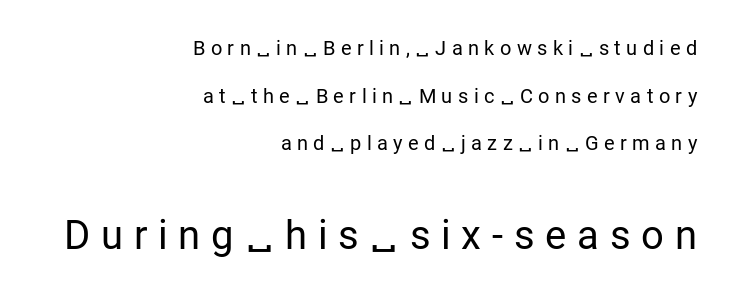
{"serif": "no", "italic": "no", "bold": "no", "weight": "regular", "width": "normal", "stroke_contrast": "low", "x_height": "medium", "monospaced": "no", "underline": "no", "align": "right", "line_spacing": "loose", "line_spacing_ratio": 2.38, "letter_spacing": "wide", "letter_spacing_em": 0.27, "larger_block": "second", "size_ratio": 2.0, "glyph_px": 40}
